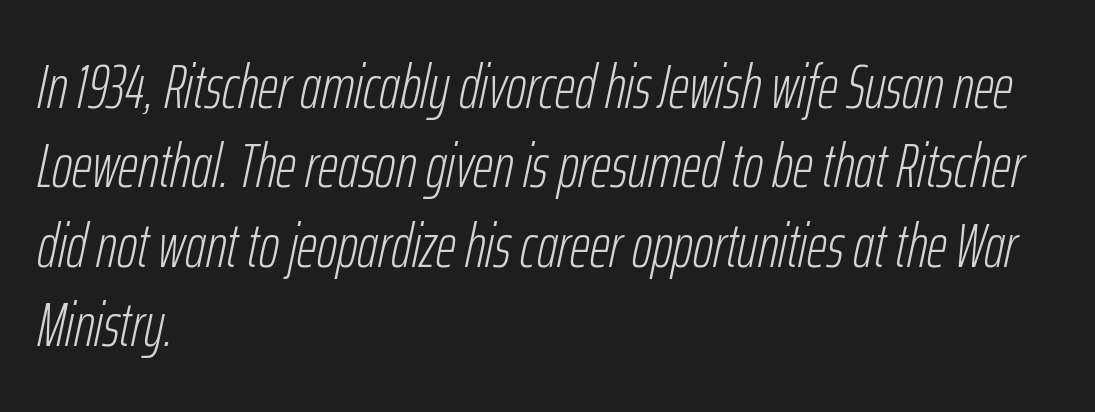
{"italic": "yes", "lean": "right", "slant_degrees": 12, "bold": "no", "weight": "light", "width": "condensed", "stroke_contrast": "low", "x_height": "medium", "monospaced": "no", "underline": "no", "align": "left", "line_spacing": "normal", "line_spacing_ratio": 1.28, "letter_spacing": "normal", "letter_spacing_em": 0.0, "glyph_px": 62}
